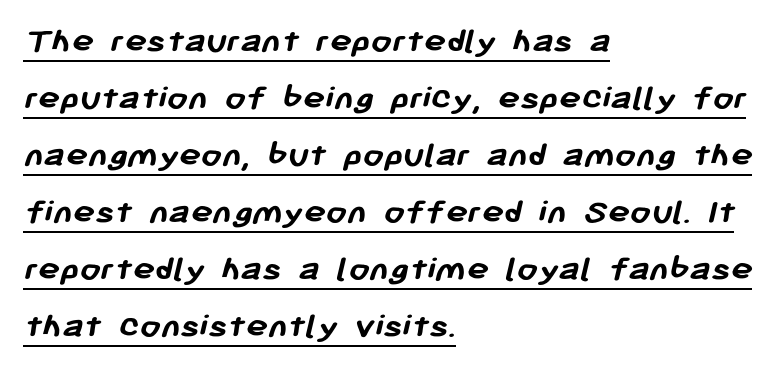
Q: Is the text bold? A: Yes.
Q: Is the typeface a serif or a sans-serif typeface? A: Sans-serif.
Q: Is the text underlined? A: Yes.
Q: How is the paragraph aligned? A: Left-aligned.
Q: Is the spacing between letters normal or unusually wide? A: Normal.
Q: Is the spacing between lines tight, normal or loose? A: Normal.
Q: Width (condensed, normal, or wide)? A: Normal.
Q: Stroke contrast? A: Low.
Q: x-height? A: Medium.
Q: Monospaced? A: No.
